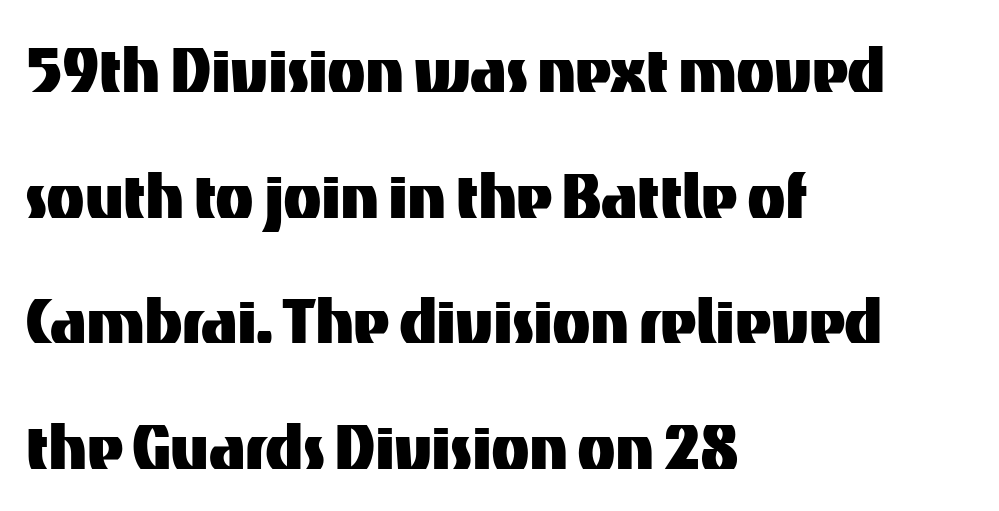
Regular leading. The string is rendered with underlining switched off. The face used here is proportionally spaced, like ordinary book or web type. Between one letter and the next there's only the usual sliver of space. The typesetter chose a ragged-right arrangement here. Letterform terminals end flat and unadorned throughout the passage.
